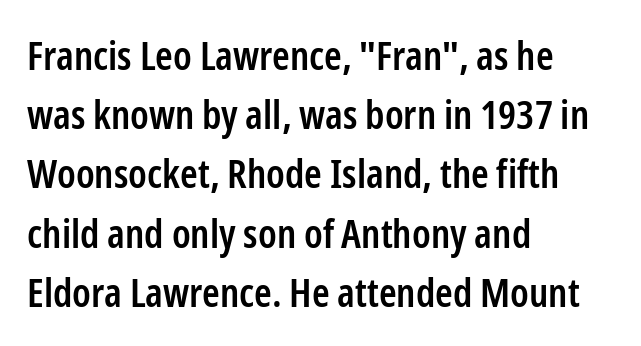
{"serif": "no", "italic": "no", "bold": "semi", "weight": "semibold", "width": "condensed", "stroke_contrast": "low", "x_height": "medium", "monospaced": "no", "underline": "no", "align": "left", "line_spacing": "normal", "line_spacing_ratio": 1.48, "letter_spacing": "normal", "letter_spacing_em": 0.0, "glyph_px": 40}
